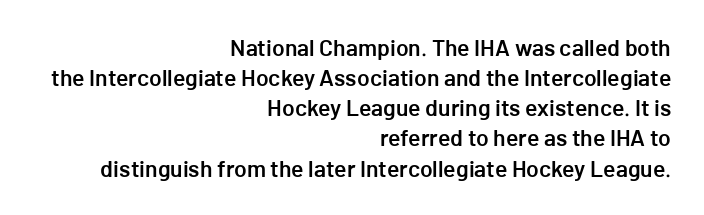
{"italic": "no", "bold": "semi", "underline": "no", "align": "right", "line_spacing": "normal", "line_spacing_ratio": 1.31, "letter_spacing": "normal", "letter_spacing_em": 0.0, "glyph_px": 23}
